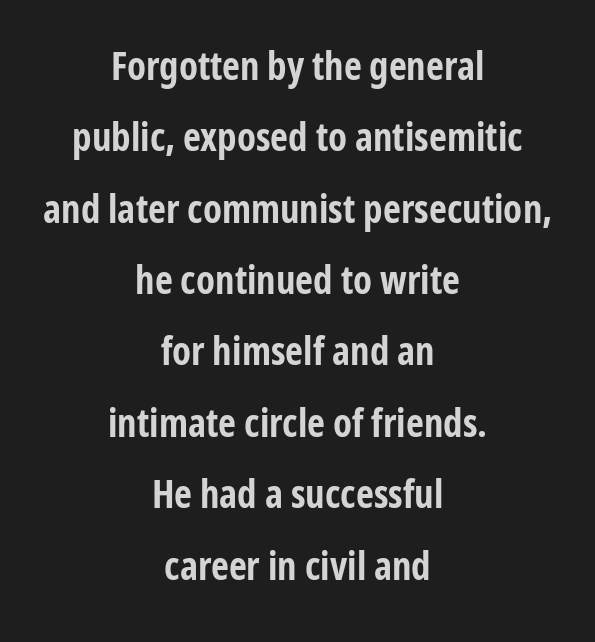
Letter spacing: default. The rendering shows plain stroke endings on the letterforms — a sans-serif design. The typography opts for an upright posture over an oblique one. Is this a fixed-width face? No — the glyphs have proportional, varying widths. The area under the type is left untouched. These words are printed bold, with thick strokes throughout.
